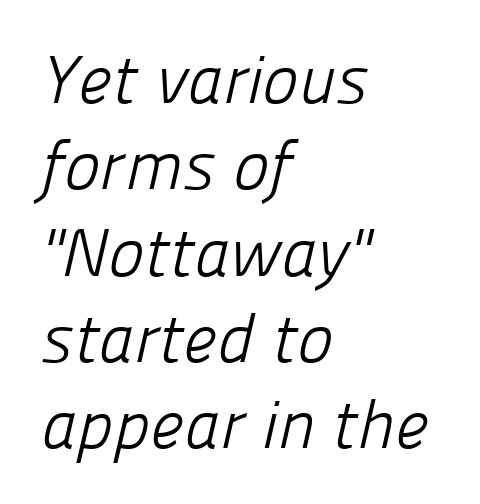
Q: Is the text bold? A: No.
Q: Is the typeface a serif or a sans-serif typeface? A: Sans-serif.
Q: Is the text underlined? A: No.
Q: How is the paragraph aligned? A: Left-aligned.
Q: Is the spacing between letters normal or unusually wide? A: Normal.
Q: Is the spacing between lines tight, normal or loose? A: Normal.
Q: Width (condensed, normal, or wide)? A: Normal.
Q: Stroke contrast? A: Low.
Q: x-height? A: Medium.
Q: Monospaced? A: No.
